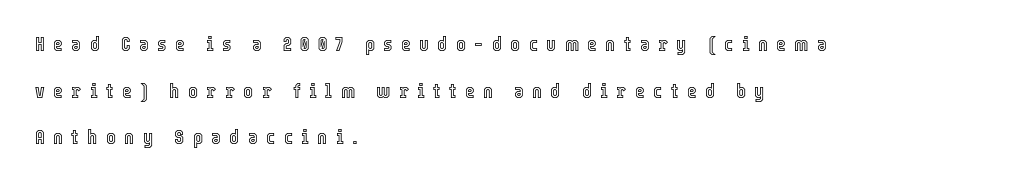
Q: Is the text italic (slanted)? A: No, it is upright.
Q: Is the text underlined? A: No.
Q: How is the paragraph aligned? A: Left-aligned.
Q: Is the spacing between letters normal or unusually wide? A: Unusually wide.
Q: Is the spacing between lines tight, normal or loose? A: Loose.
